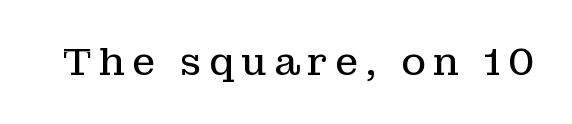
The face used here is proportionally spaced, like ordinary book or web type. Quick note: underline off. A quiet, ordinary-to-light weight characterises the typeface. Unlike a clean sans, this face finishes its strokes with serifs.
